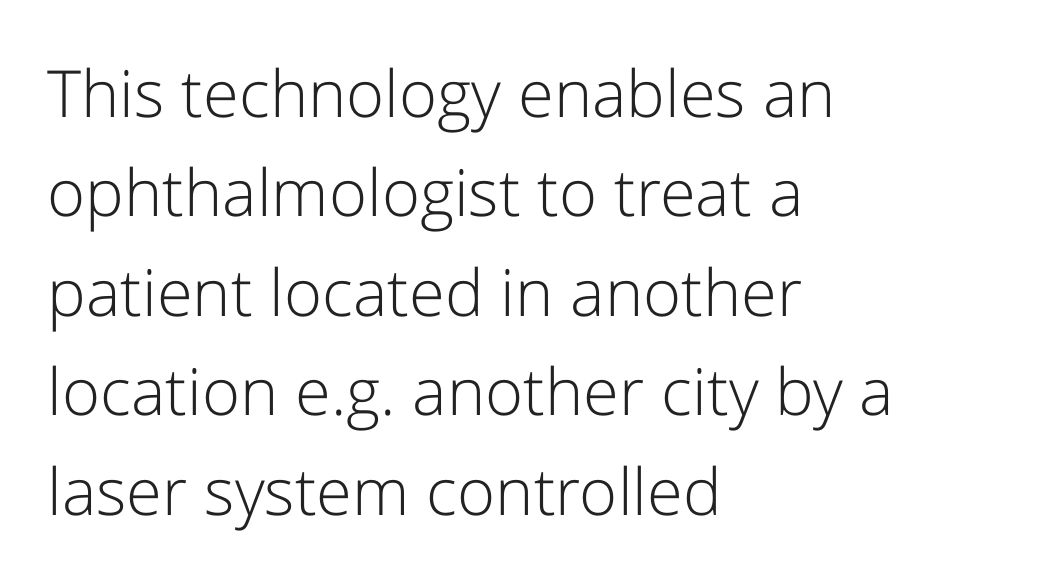
{"serif": "no", "italic": "no", "bold": "no", "weight": "light", "width": "normal", "stroke_contrast": "low", "x_height": "medium", "monospaced": "no", "underline": "no", "align": "left", "line_spacing": "normal", "line_spacing_ratio": 1.53, "letter_spacing": "normal", "letter_spacing_em": 0.0, "glyph_px": 65}
